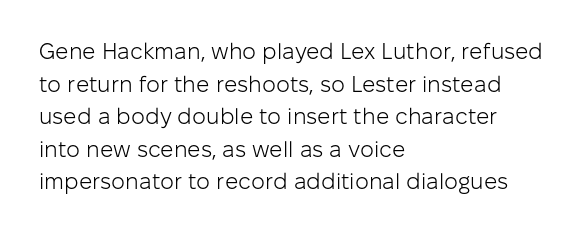
Rows of type keep a routine distance in the vertical direction. The space beneath each line is pristine and unruled. Which margin do the lines hug? The left one — the right edge is uneven. The letterforms sit shoulder to shoulder at normal distance.
